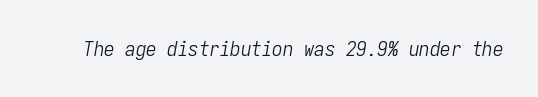
Rendered with sloped, italic letterforms. Letter spacing: default. Caption: face not bold, strokes unweighted. The specimen omits any rule beneath the text block's lines.
